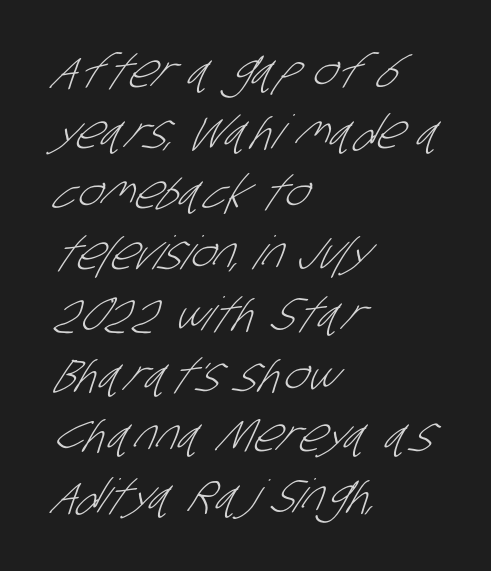
Alignment: flush left. What's the leading like? Ordinary, nothing unusual. The text was rendered using a sans face with plain stroke endings. Letters rest on an invisible, unmarked baseline. Weight class: somewhere from thin through regular.
